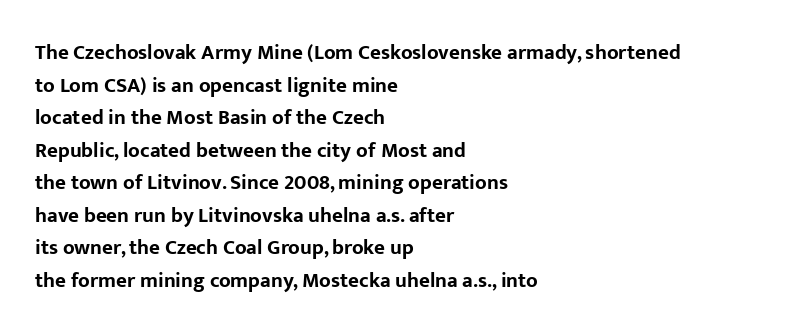
Q: Is the text bold? A: Yes.
Q: Is the text italic (slanted)? A: No, it is upright.
Q: Is the text underlined? A: No.
Q: How is the paragraph aligned? A: Left-aligned.
Q: Is the spacing between letters normal or unusually wide? A: Normal.
Q: Is the spacing between lines tight, normal or loose? A: Normal.
